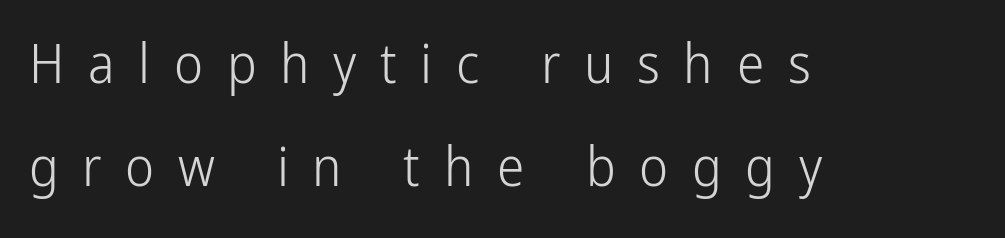
{"serif": "no", "italic": "no", "bold": "no", "weight": "light", "width": "condensed", "stroke_contrast": "low", "x_height": "medium", "monospaced": "no", "underline": "no", "align": "left", "line_spacing_ratio": 1.88, "letter_spacing": "wide", "letter_spacing_em": 0.43, "glyph_px": 55}
